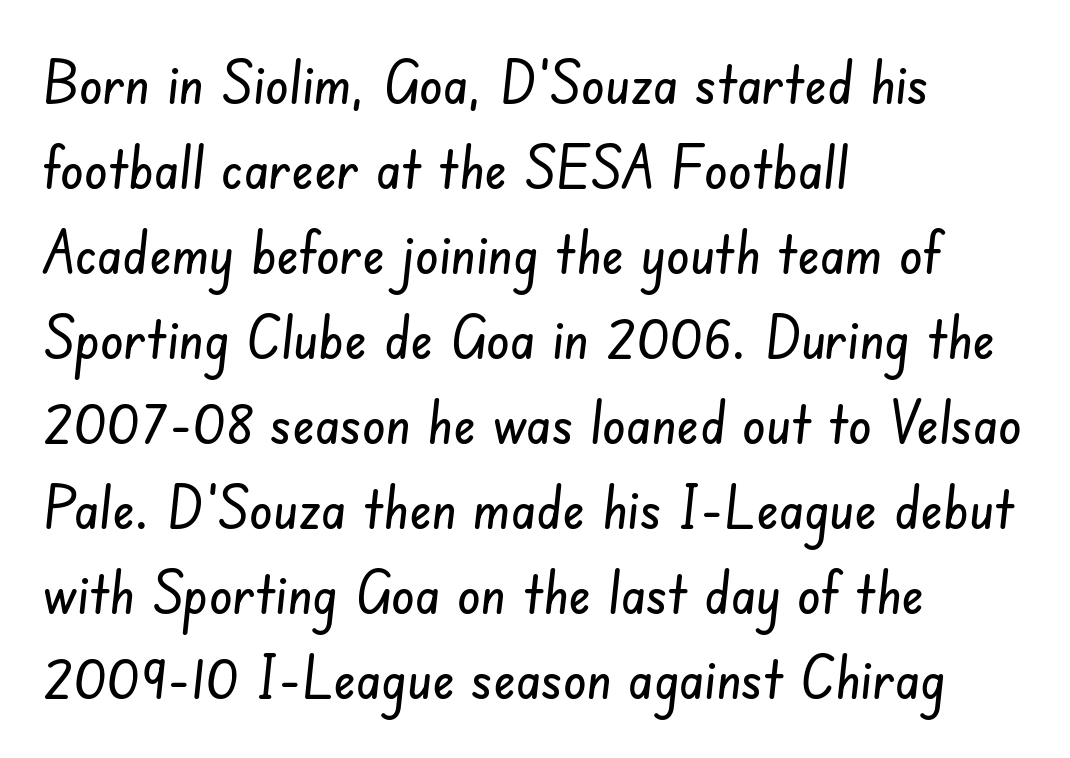
{"serif": "no", "width": "condensed", "stroke_contrast": "low", "x_height": "small", "monospaced": "no", "underline": "no", "align": "left", "line_spacing": "normal", "line_spacing_ratio": 1.44, "letter_spacing": "normal", "letter_spacing_em": 0.0, "glyph_px": 59}
